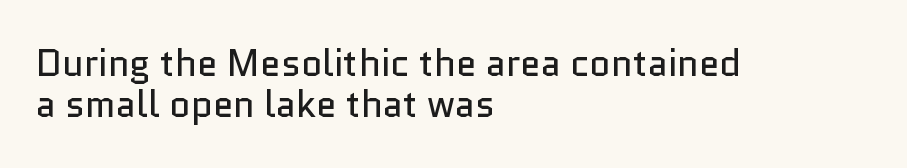
{"serif": "no", "italic": "no", "bold": "no", "weight": "regular", "width": "normal", "stroke_contrast": "low", "x_height": "medium", "monospaced": "no", "underline": "no", "align": "left", "line_spacing": "tight", "line_spacing_ratio": 1.12, "letter_spacing": "normal", "letter_spacing_em": 0.0, "glyph_px": 37}
